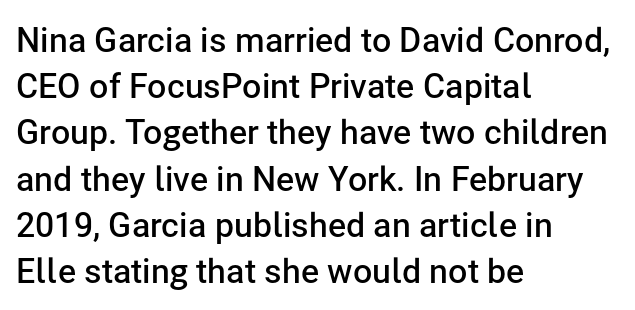
The image shows 34 px semibold sans-serif type, upright; set left-aligned, normal line spacing (1.36x), normal letter spacing, not underlined; low stroke contrast and a medium x-height.
